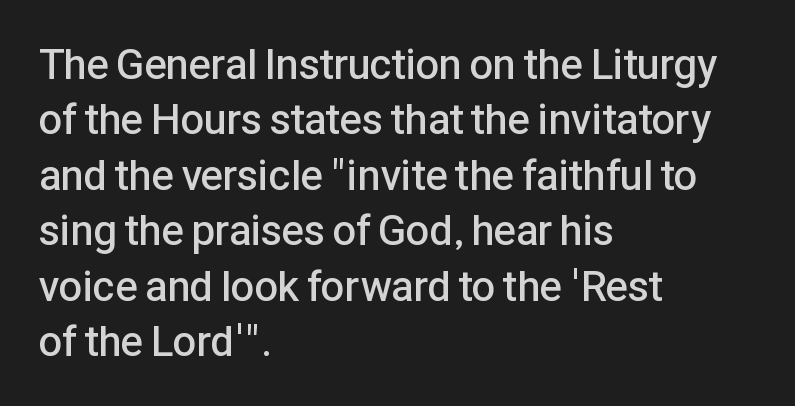
Q: Is the text bold? A: Semi-bold.
Q: Is the text italic (slanted)? A: No, it is upright.
Q: Is the typeface a serif or a sans-serif typeface? A: Sans-serif.
Q: Is the text underlined? A: No.
Q: How is the paragraph aligned? A: Left-aligned.
Q: Is the spacing between letters normal or unusually wide? A: Normal.
Q: Is the spacing between lines tight, normal or loose? A: Normal.
Q: Width (condensed, normal, or wide)? A: Normal.
Q: Stroke contrast? A: Low.
Q: x-height? A: Medium.
Q: Monospaced? A: No.
